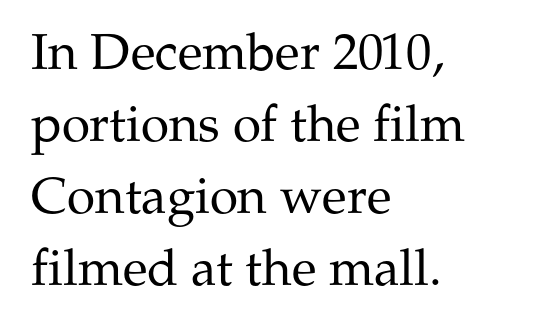
Q: Is the text bold? A: No.
Q: Is the text italic (slanted)? A: No, it is upright.
Q: Is the typeface a serif or a sans-serif typeface? A: Serif.
Q: Is the text underlined? A: No.
Q: How is the paragraph aligned? A: Left-aligned.
Q: Is the spacing between letters normal or unusually wide? A: Normal.
Q: Is the spacing between lines tight, normal or loose? A: Normal.
Q: Width (condensed, normal, or wide)? A: Normal.
Q: Stroke contrast? A: Medium.
Q: x-height? A: Medium.
Q: Monospaced? A: No.
